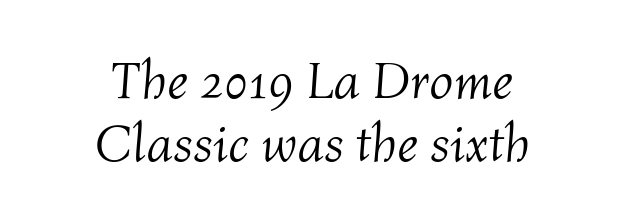
{"italic": "yes", "lean": "right", "slant_degrees": 4, "bold": "no", "weight": "light", "width": "normal", "stroke_contrast": "medium", "x_height": "medium", "monospaced": "no", "underline": "no", "align": "center", "line_spacing_ratio": 1.18, "letter_spacing": "normal", "letter_spacing_em": 0.0, "glyph_px": 53}
